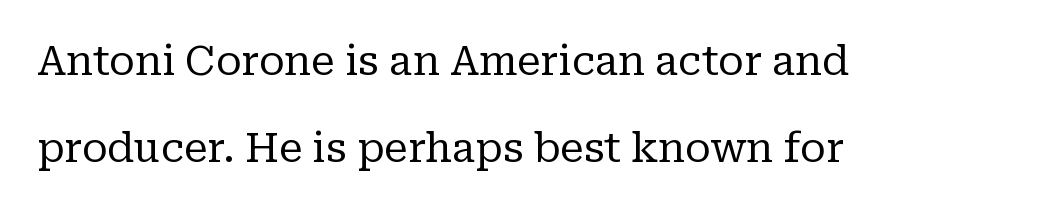
Q: Is the text bold? A: No.
Q: Is the text italic (slanted)? A: No, it is upright.
Q: Is the typeface a serif or a sans-serif typeface? A: Serif.
Q: Is the text underlined? A: No.
Q: How is the paragraph aligned? A: Left-aligned.
Q: Is the spacing between letters normal or unusually wide? A: Normal.
Q: Is the spacing between lines tight, normal or loose? A: Loose.
Q: Width (condensed, normal, or wide)? A: Normal.
Q: Stroke contrast? A: Low.
Q: x-height? A: Medium.
Q: Monospaced? A: No.
